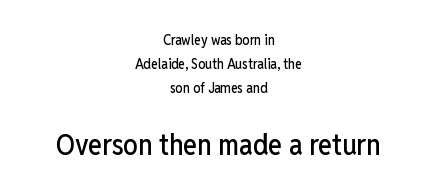
{"serif": "no", "italic": "no", "width": "condensed", "stroke_contrast": "low", "x_height": "medium", "monospaced": "no", "underline": "no", "align": "center", "line_spacing_ratio": 1.72, "letter_spacing": "normal", "letter_spacing_em": 0.0, "larger_block": "second", "size_ratio": 2.07, "glyph_px": 29}
